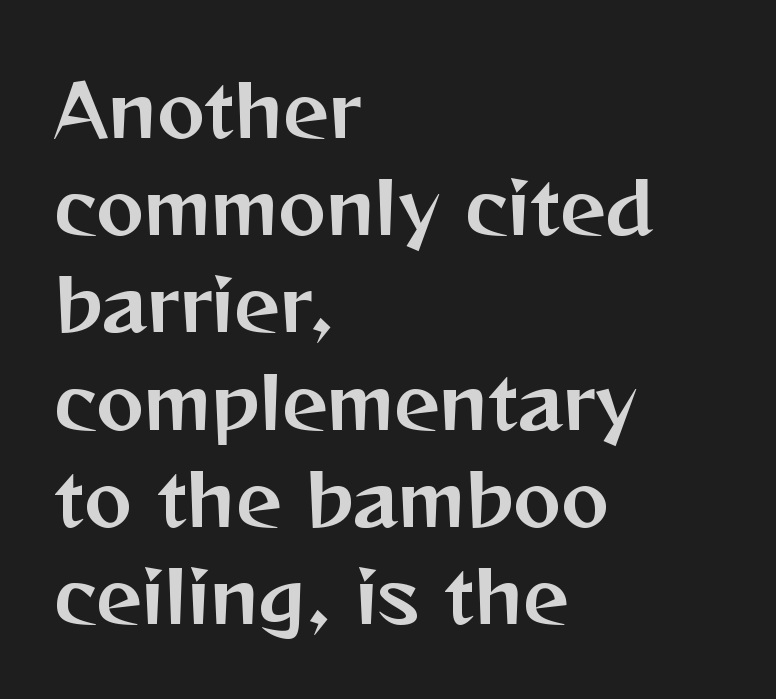
The image shows 72 px sans-serif type, upright; set left-aligned, normal line spacing (1.35x), normal letter spacing, not underlined; medium stroke contrast and a medium x-height.
